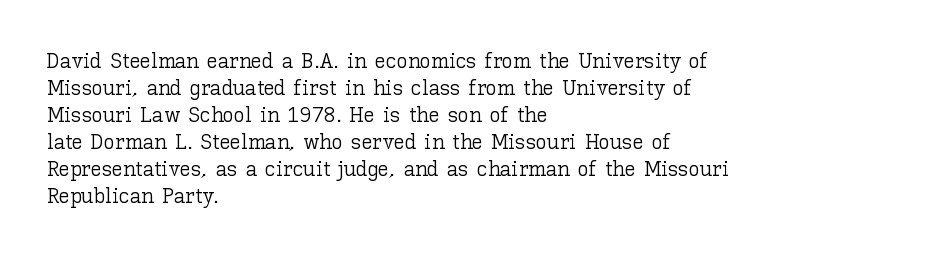
{"italic": "no", "bold": "no", "underline": "no", "align": "left", "line_spacing_ratio": 1.23, "letter_spacing": "normal", "letter_spacing_em": 0.0, "glyph_px": 22}
